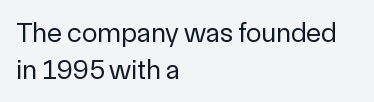
The image shows 28 px regular-weight sans-serif type, upright; set left-aligned, normal line spacing (1.31x), normal letter spacing, not underlined; a medium x-height.
